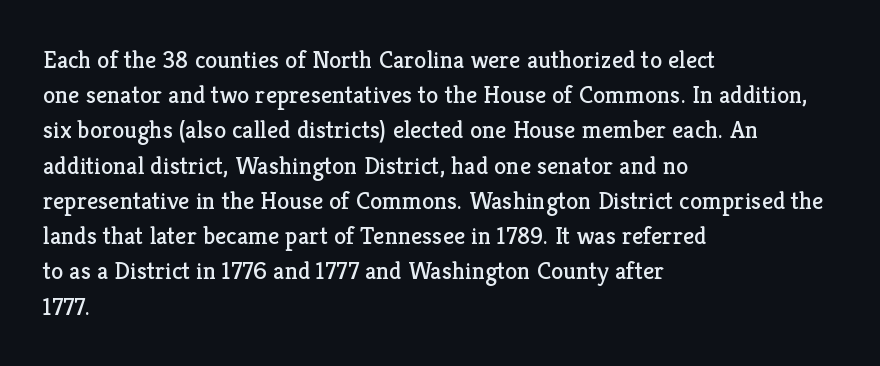
Weight: not bold — regular or lighter. Summary of vertical rhythm: regular, with standard interline spacing. Italic? Not at all — the glyphs are vertical. Words appear dense and cohesive because spacing is normal. Glance below the letters and you will spot only blank space.
